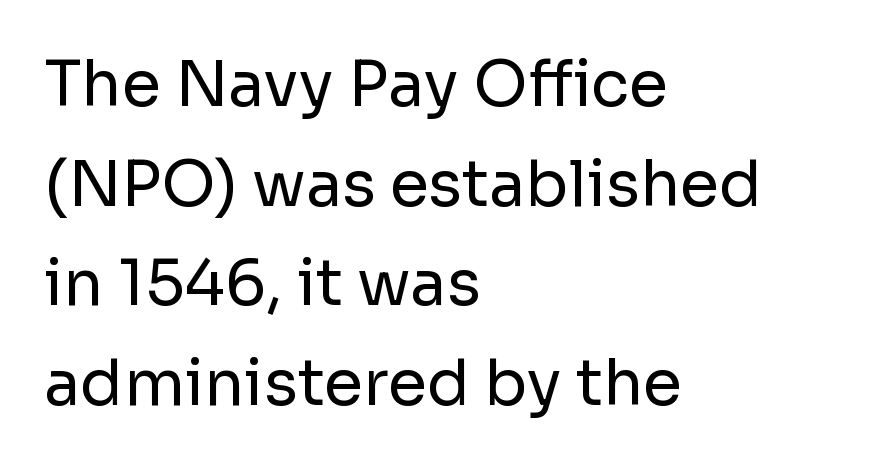
{"serif": "no", "italic": "no", "bold": "no", "weight": "regular", "width": "normal", "stroke_contrast": "low", "x_height": "medium", "monospaced": "no", "underline": "no", "align": "left", "line_spacing": "normal", "line_spacing_ratio": 1.58, "letter_spacing": "normal", "letter_spacing_em": 0.0, "glyph_px": 63}
